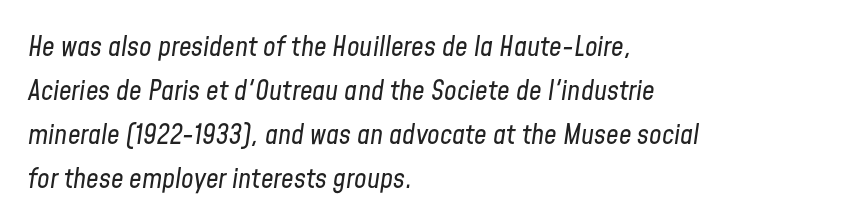
Q: Is the text bold? A: No.
Q: Is the text italic (slanted)? A: Yes, it leans right by about 8 degrees.
Q: Is the text underlined? A: No.
Q: How is the paragraph aligned? A: Left-aligned.
Q: Is the spacing between letters normal or unusually wide? A: Normal.
Q: Is the spacing between lines tight, normal or loose? A: Normal.
Q: Width (condensed, normal, or wide)? A: Condensed.
Q: Stroke contrast? A: Low.
Q: x-height? A: Medium.
Q: Monospaced? A: No.
